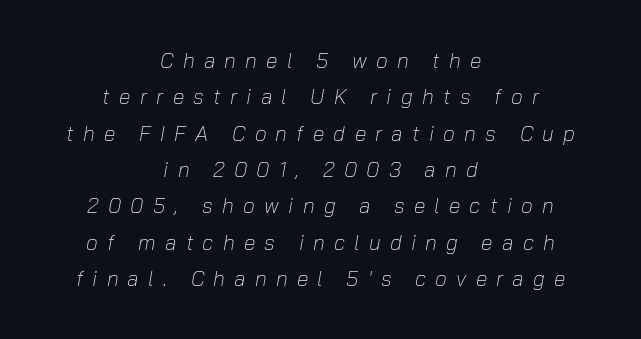
The image shows 21 px text type, italic (leaning right); set centered, line spacing 1.73x, unusually wide letter spacing (+0.44 em), not underlined.
